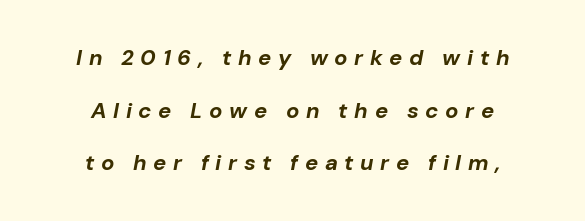
The face used here is rendered with a markedly widened letterfit. The paragraph shown floats in the horizontal middle. Looking at the ascenders, they clearly lean. The space between consecutive lines is lavish.
